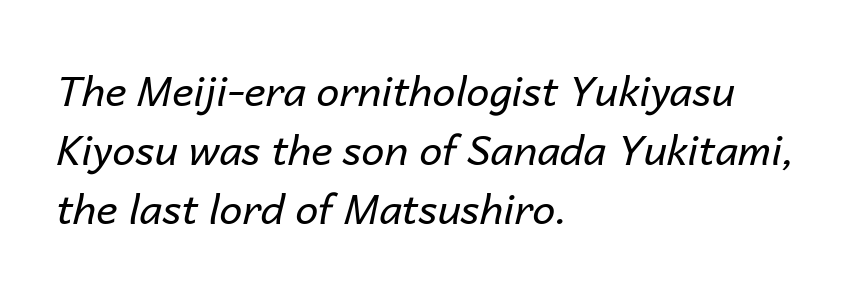
{"italic": "yes", "lean": "right", "slant_degrees": 14, "bold": "no", "weight": "regular", "width": "normal", "stroke_contrast": "low", "x_height": "medium", "monospaced": "no", "underline": "no", "align": "left", "line_spacing": "normal", "line_spacing_ratio": 1.44, "letter_spacing": "normal", "letter_spacing_em": 0.0, "glyph_px": 41}
